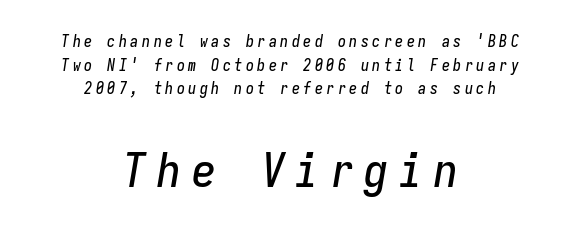
The image shows 48 px condensed type, italic (leaning right), monospaced; set centered, normal line spacing (1.48x), unusually wide letter spacing (+0.22 em), not underlined; the second (bottom) block is 3.0x larger; low stroke contrast and a medium x-height.
